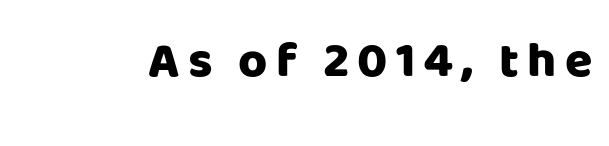
The text was rendered using a sans face with plain stroke endings. A typesetter would call this proportional, since set widths differ per character. A roman cut, with each character standing at attention. Students, this is bold: see how much ink each stroke carries. The gap between lines stays unmarked.
